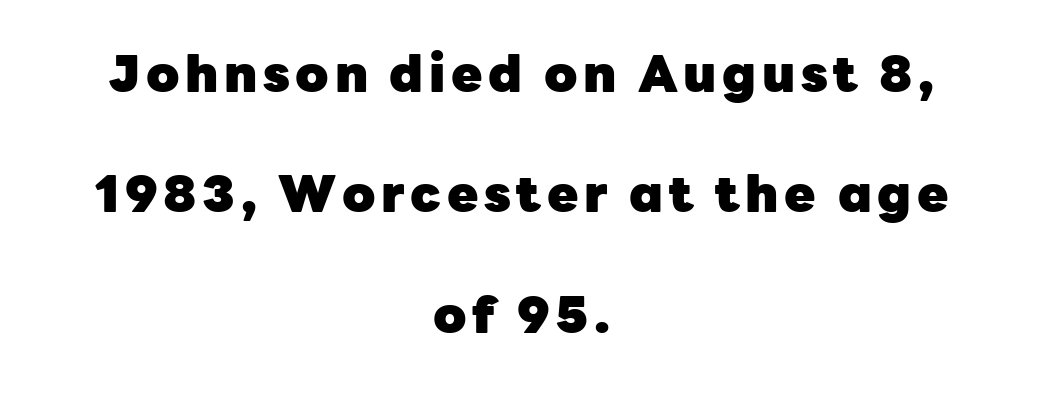
{"serif": "no", "italic": "no", "bold": "yes", "weight": "heavy", "width": "normal", "stroke_contrast": "low", "x_height": "medium", "monospaced": "no", "underline": "no", "align": "center", "line_spacing": "loose", "line_spacing_ratio": 2.36, "glyph_px": 51}
